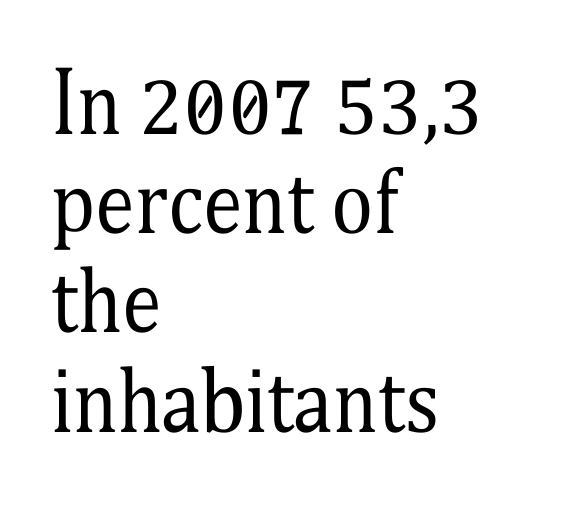
Observe the serifs anchoring each vertical stroke in this sample. Plain, unruled lines of type. The lines are quadded left. Varying glyph widths throughout — classic text-font behaviour.
